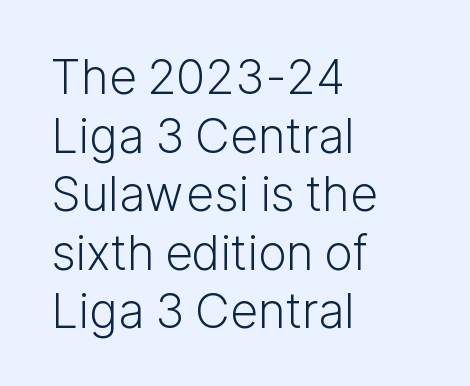
Q: Is the text bold? A: No.
Q: Is the text italic (slanted)? A: No, it is upright.
Q: Is the typeface a serif or a sans-serif typeface? A: Sans-serif.
Q: Is the text underlined? A: No.
Q: How is the paragraph aligned? A: Left-aligned.
Q: Is the spacing between letters normal or unusually wide? A: Normal.
Q: Width (condensed, normal, or wide)? A: Normal.
Q: Stroke contrast? A: Low.
Q: x-height? A: Medium.
Q: Monospaced? A: No.
